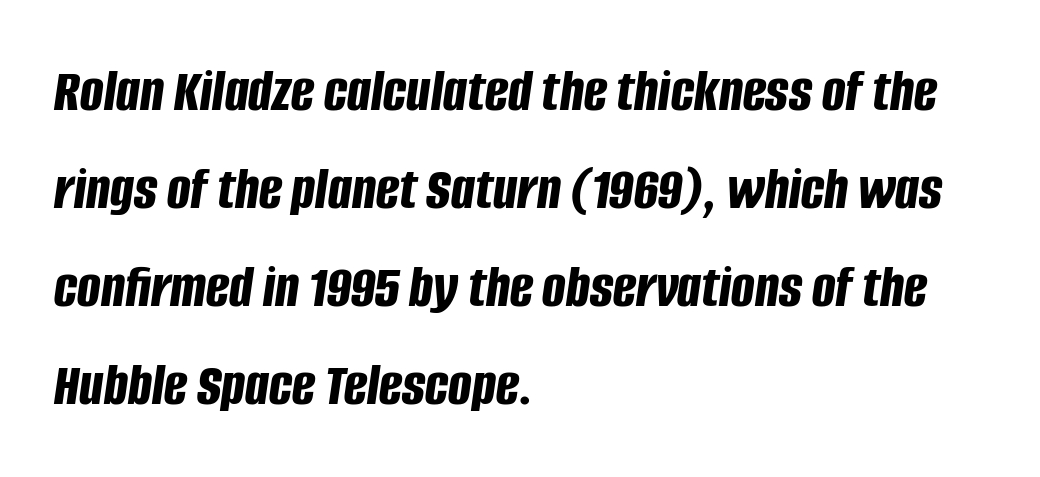
Q: Is the text bold? A: Yes.
Q: Is the text italic (slanted)? A: Yes, it leans right by about 8 degrees.
Q: Is the text underlined? A: No.
Q: How is the paragraph aligned? A: Left-aligned.
Q: Is the spacing between letters normal or unusually wide? A: Normal.
Q: Is the spacing between lines tight, normal or loose? A: Normal.
Q: Width (condensed, normal, or wide)? A: Condensed.
Q: Stroke contrast? A: Low.
Q: x-height? A: Large.
Q: Monospaced? A: No.
